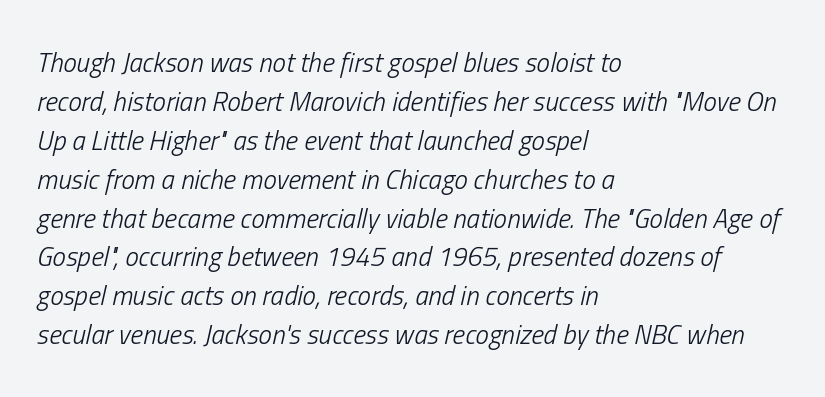
{"italic": "yes", "lean": "right", "slant_degrees": 13, "bold": "no", "underline": "no", "align": "left", "line_spacing": "normal", "line_spacing_ratio": 1.44, "letter_spacing": "normal", "letter_spacing_em": 0.0, "glyph_px": 27}
